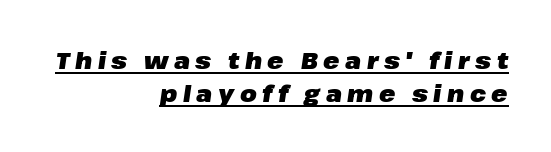
The image shows 24 px bold type, italic (leaning right); set right-aligned, normal line spacing (1.37x), unusually wide letter spacing (+0.23 em), underlined.
